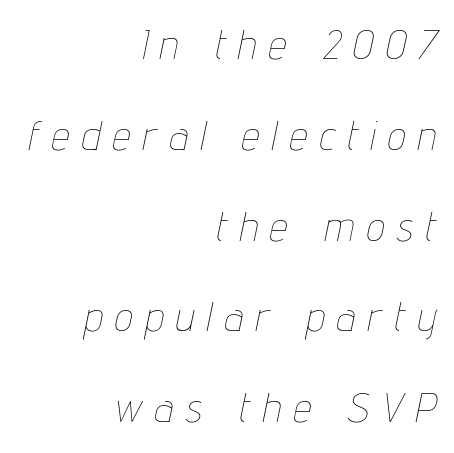
{"italic": "yes", "lean": "right", "slant_degrees": 12, "bold": "no", "weight": "thin", "width": "condensed", "stroke_contrast": "low", "x_height": "medium", "monospaced": "no", "underline": "no", "align": "right", "line_spacing": "loose", "line_spacing_ratio": 2.27, "letter_spacing": "wide", "letter_spacing_em": 0.33, "glyph_px": 40}
